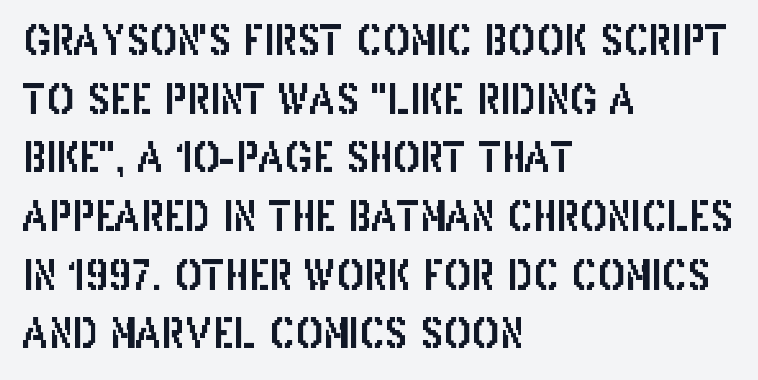
The image shows 41 px condensed sans-serif type, upright; set left-aligned, normal line spacing (1.43x), normal letter spacing, not underlined; low stroke contrast and a large x-height.
